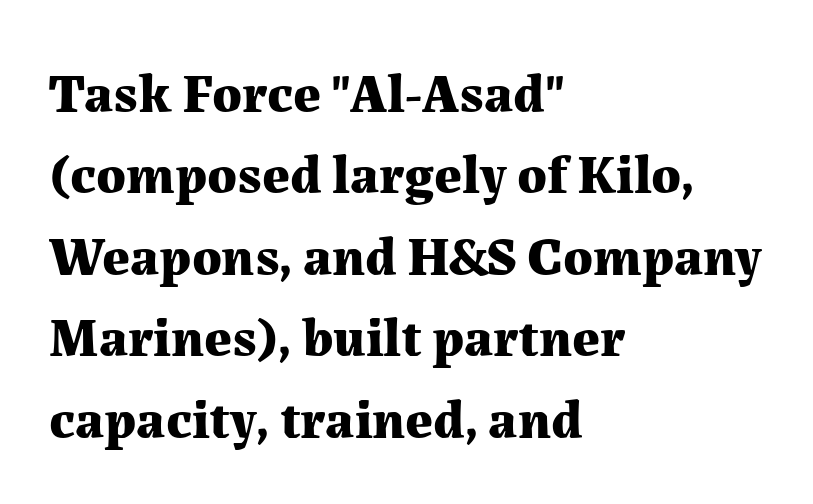
Do the letters lean? They stand straight. Students, observe: this is what conventionally led text looks like. The letters sit at their default tracking, neither squeezed nor spread. Horizontally, the lines are justified to the leading edge only. In terms of letterform style, serifs are clearly present.
